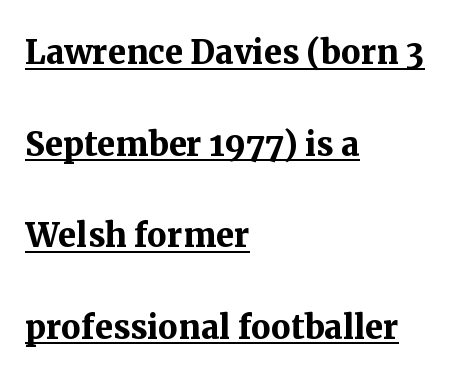
Q: Is the text bold? A: Yes.
Q: Is the text italic (slanted)? A: No, it is upright.
Q: Is the typeface a serif or a sans-serif typeface? A: Serif.
Q: Is the text underlined? A: Yes.
Q: How is the paragraph aligned? A: Left-aligned.
Q: Is the spacing between letters normal or unusually wide? A: Normal.
Q: Is the spacing between lines tight, normal or loose? A: Loose.
Q: Width (condensed, normal, or wide)? A: Normal.
Q: Stroke contrast? A: Medium.
Q: x-height? A: Medium.
Q: Monospaced? A: No.
